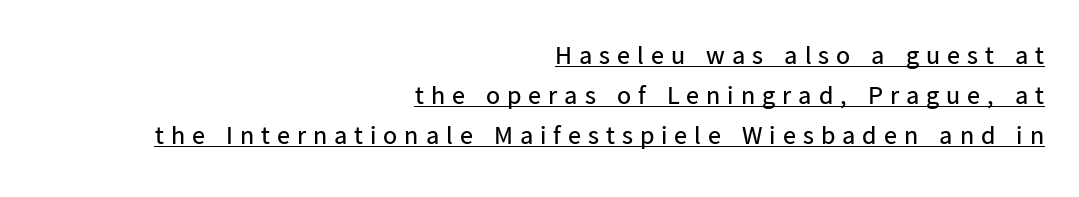
Q: Is the text bold? A: No.
Q: Is the text italic (slanted)? A: No, it is upright.
Q: Is the text underlined? A: Yes.
Q: How is the paragraph aligned? A: Right-aligned.
Q: Is the spacing between letters normal or unusually wide? A: Unusually wide.
Q: Is the spacing between lines tight, normal or loose? A: Normal.
